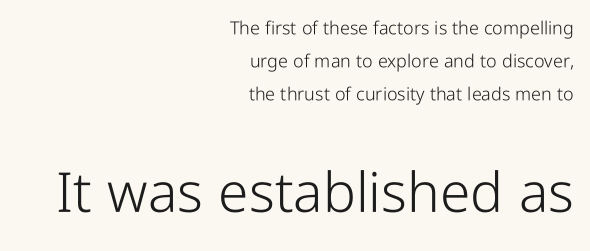
Is the stroke heavy? The answer is a plain regular-or-lighter. These lines are rendered in a variable-pitch font. No feet cap the strokes, marking this as sans-serif type. Do the letters lean? They stand straight. Block two is the big one; block one sits smaller above it. Leftover space on each line is placed entirely before the opening word.
